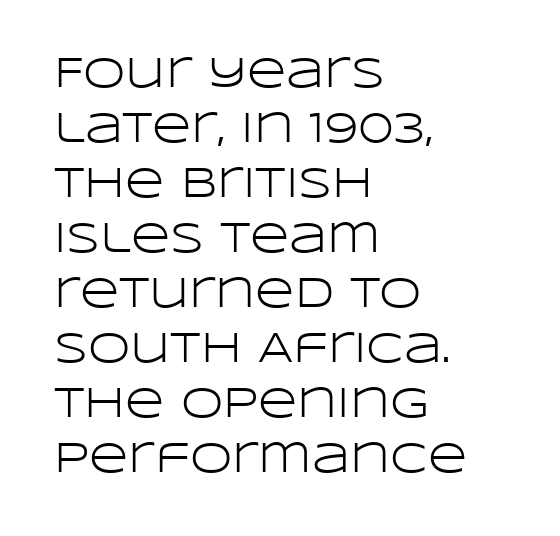
{"serif": "no", "italic": "no", "bold": "no", "weight": "light", "width": "wide", "stroke_contrast": "low", "x_height": "large", "monospaced": "no", "underline": "no", "align": "left", "line_spacing": "normal", "line_spacing_ratio": 1.28, "letter_spacing": "normal", "letter_spacing_em": 0.0, "glyph_px": 43}
